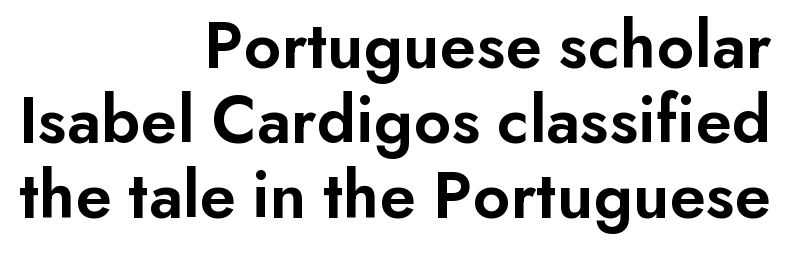
Glance below the letters and you will spot only blank space. Think of a printed novel: that variable character pitch is what you see here. The specimen reads as upright at a glance. Each line ends at the same right margin while the left side varies.
